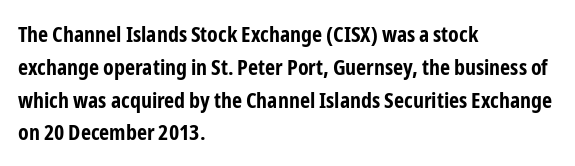
Q: Is the text bold? A: Yes.
Q: Is the text italic (slanted)? A: No, it is upright.
Q: Is the text underlined? A: No.
Q: How is the paragraph aligned? A: Left-aligned.
Q: Is the spacing between letters normal or unusually wide? A: Normal.
Q: Is the spacing between lines tight, normal or loose? A: Normal.
